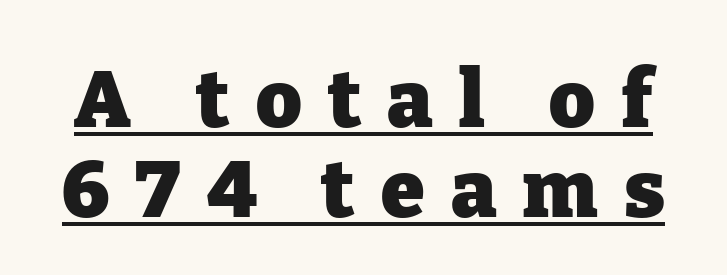
Q: Is the text bold? A: Yes.
Q: Is the text italic (slanted)? A: No, it is upright.
Q: Is the typeface a serif or a sans-serif typeface? A: Serif.
Q: Is the text underlined? A: Yes.
Q: Is the spacing between letters normal or unusually wide? A: Unusually wide.
Q: Is the spacing between lines tight, normal or loose? A: Tight.
Q: Width (condensed, normal, or wide)? A: Normal.
Q: Stroke contrast? A: Low.
Q: x-height? A: Medium.
Q: Monospaced? A: No.
